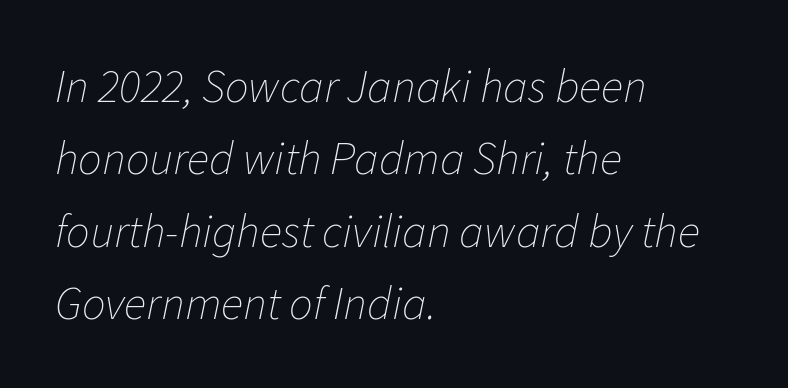
Q: Is the text bold? A: No.
Q: Is the text italic (slanted)? A: Yes, it leans right by about 11 degrees.
Q: Is the text underlined? A: No.
Q: How is the paragraph aligned? A: Left-aligned.
Q: Is the spacing between letters normal or unusually wide? A: Normal.
Q: Is the spacing between lines tight, normal or loose? A: Normal.
Q: Width (condensed, normal, or wide)? A: Normal.
Q: Stroke contrast? A: Low.
Q: x-height? A: Medium.
Q: Monospaced? A: No.
